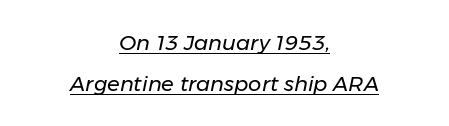
The image shows 21 px text type, italic (leaning right); set centered, loose line spacing (1.93x), normal letter spacing, underlined.
